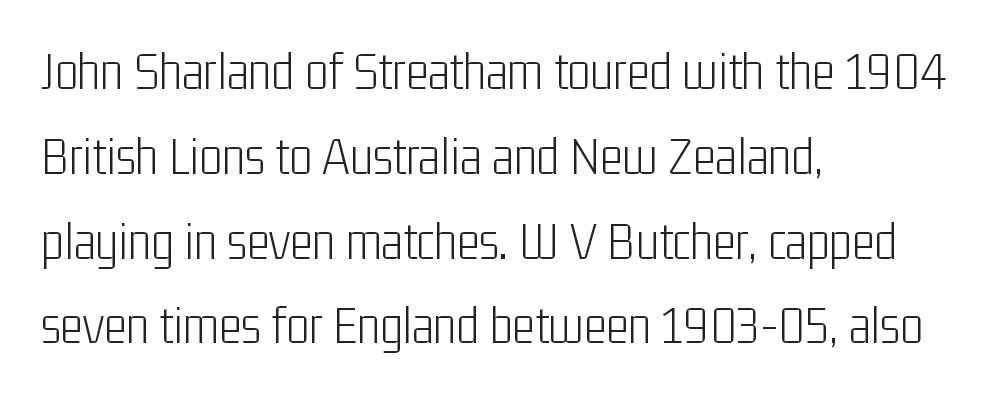
The image shows 54 px light, condensed sans-serif type, upright; set left-aligned, normal line spacing (1.57x), normal letter spacing, not underlined; low stroke contrast and a medium x-height.
